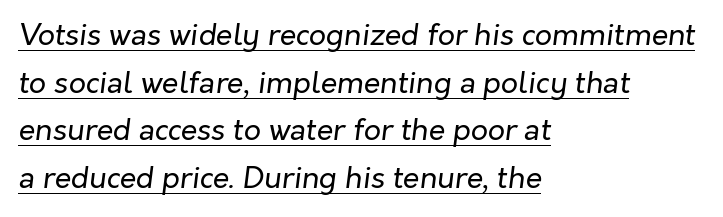
Q: Is the text bold? A: No.
Q: Is the text italic (slanted)? A: Yes, it leans right by about 7 degrees.
Q: Is the text underlined? A: Yes.
Q: How is the paragraph aligned? A: Left-aligned.
Q: Is the spacing between letters normal or unusually wide? A: Normal.
Q: Is the spacing between lines tight, normal or loose? A: Normal.
Q: Width (condensed, normal, or wide)? A: Normal.
Q: Stroke contrast? A: Low.
Q: x-height? A: Medium.
Q: Monospaced? A: No.
